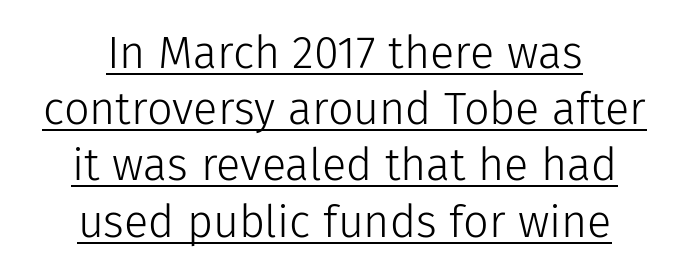
The image shows 45 px light sans-serif type, upright; set centered, normal line spacing (1.25x), normal letter spacing, underlined; low stroke contrast and a medium x-height.
